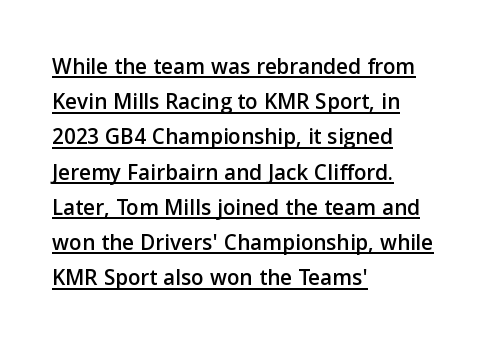
The image shows 23 px text type, upright; set left-aligned, normal line spacing (1.53x), normal letter spacing, underlined.
